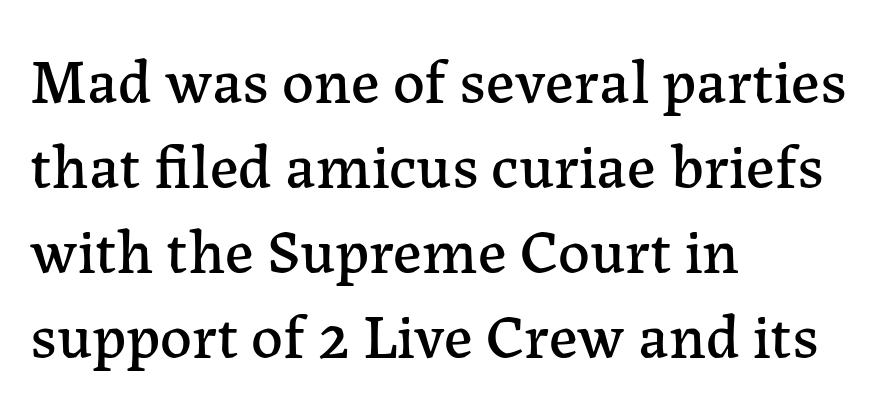
The image shows 63 px serif type, upright; set left-aligned, normal line spacing (1.35x), normal letter spacing, not underlined; low stroke contrast and a medium x-height.
